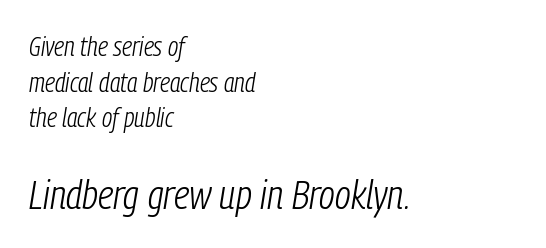
Q: Is the text bold? A: No.
Q: Is the text italic (slanted)? A: Yes, it leans right by about 9 degrees.
Q: Is the text underlined? A: No.
Q: How is the paragraph aligned? A: Left-aligned.
Q: Is the spacing between letters normal or unusually wide? A: Normal.
Q: Is the spacing between lines tight, normal or loose? A: Normal.
Q: Which block of text is set in a larger size, the first (top) or the second (bottom)? A: The second (bottom) one.
Q: Width (condensed, normal, or wide)? A: Condensed.
Q: Stroke contrast? A: Low.
Q: x-height? A: Medium.
Q: Monospaced? A: No.
